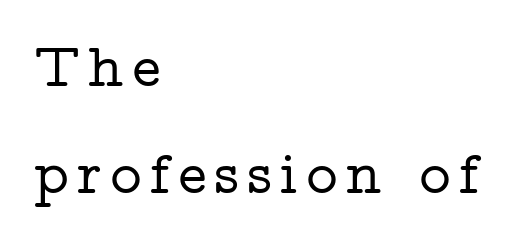
Note: serifs present on the glyphs. This rendering uses left alignment, leaving the right contour irregular. Descenders hang freely into open space. You could not count columns in this text — the font is proportionally spaced. Every stem runs plumb, perpendicular to the baseline.
